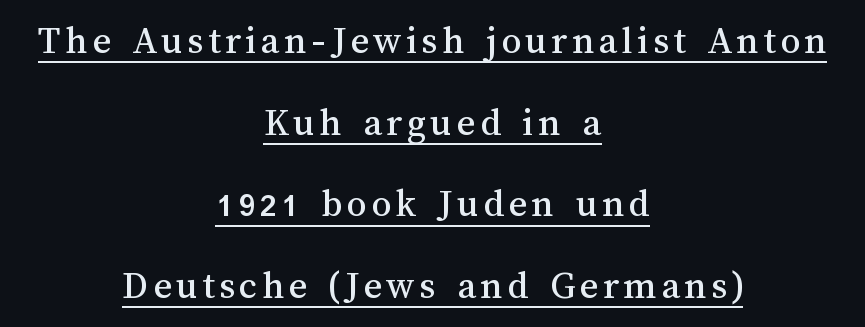
{"italic": "no", "width": "normal", "stroke_contrast": "medium", "x_height": "medium", "monospaced": "no", "underline": "yes", "align": "center", "line_spacing": "loose", "line_spacing_ratio": 2.04, "glyph_px": 40}
